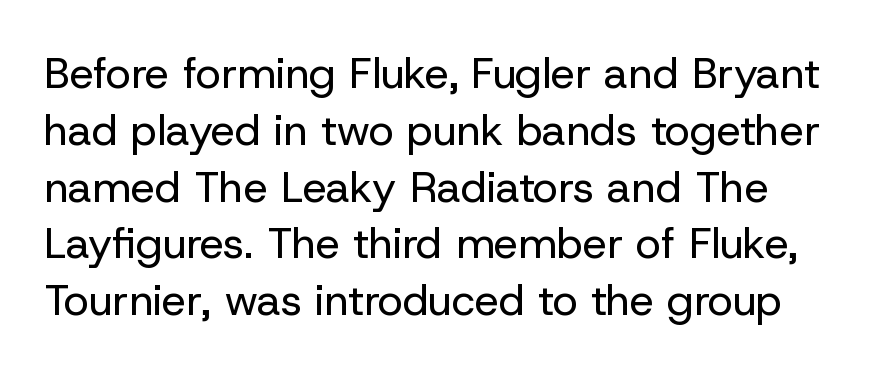
The specimen omits any rule beneath the text block's lines. Regarding serifs, this sample does without them. Students, observe: this is what conventionally led text looks like. Nobody touched the tracking dial on this one. Posture: upright roman.
